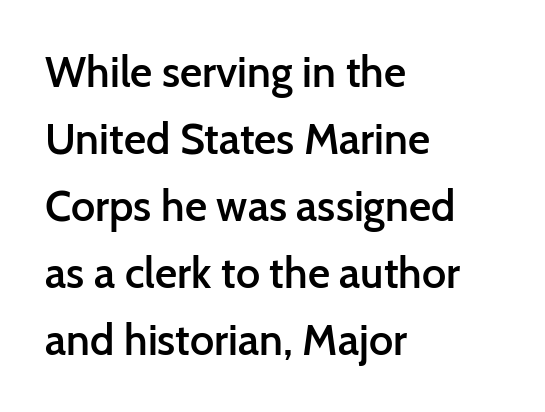
Q: Is the text bold? A: Semi-bold.
Q: Is the text italic (slanted)? A: No, it is upright.
Q: Is the typeface a serif or a sans-serif typeface? A: Sans-serif.
Q: Is the text underlined? A: No.
Q: How is the paragraph aligned? A: Left-aligned.
Q: Is the spacing between letters normal or unusually wide? A: Normal.
Q: Is the spacing between lines tight, normal or loose? A: Normal.
Q: Width (condensed, normal, or wide)? A: Normal.
Q: Stroke contrast? A: Low.
Q: x-height? A: Medium.
Q: Monospaced? A: No.
